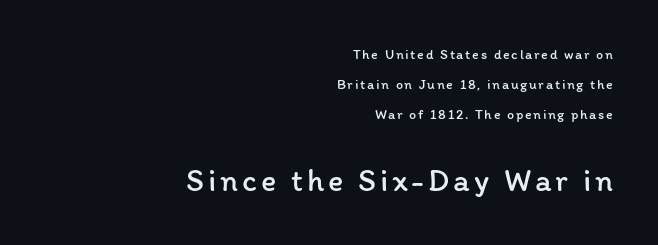
{"italic": "no", "bold": "no", "weight": "regular", "width": "normal", "stroke_contrast": "low", "x_height": "medium", "monospaced": "no", "underline": "no", "align": "right", "line_spacing": "loose", "line_spacing_ratio": 2.13, "larger_block": "second", "size_ratio": 2.29, "glyph_px": 32}
